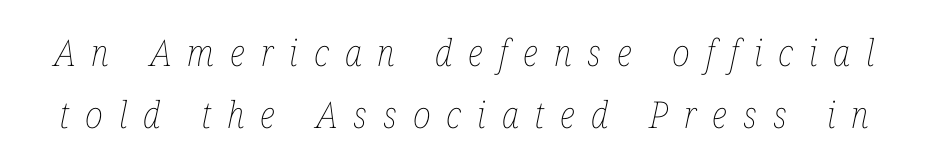
Q: Is the text bold? A: No.
Q: Is the text italic (slanted)? A: Yes, it leans right by about 12 degrees.
Q: Is the text underlined? A: No.
Q: Is the spacing between letters normal or unusually wide? A: Unusually wide.
Q: Is the spacing between lines tight, normal or loose? A: Normal.
Q: Width (condensed, normal, or wide)? A: Condensed.
Q: Stroke contrast? A: Low.
Q: x-height? A: Medium.
Q: Monospaced? A: No.
